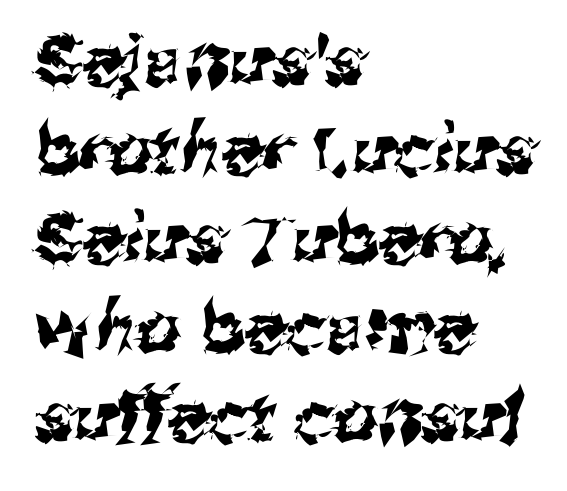
The image shows 70 px sans-serif type; set left-aligned, normal line spacing (1.27x), normal letter spacing, not underlined; medium stroke contrast and a medium x-height.
